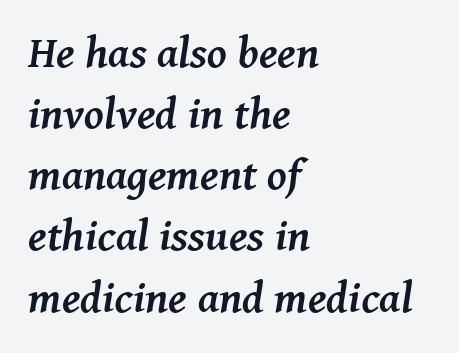
{"serif": "yes", "italic": "yes", "lean": "right", "slant_degrees": 8, "bold": "yes", "weight": "semibold", "width": "normal", "stroke_contrast": "medium", "x_height": "medium", "monospaced": "no", "underline": "no", "align": "left", "line_spacing": "normal", "line_spacing_ratio": 1.39, "letter_spacing": "normal", "letter_spacing_em": 0.0, "glyph_px": 44}
